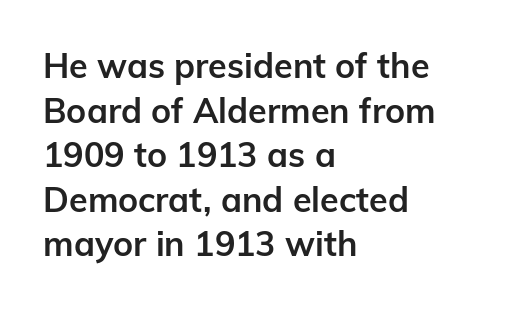
{"serif": "no", "italic": "no", "bold": "yes", "weight": "semibold", "width": "normal", "stroke_contrast": "low", "x_height": "medium", "monospaced": "no", "underline": "no", "align": "left", "line_spacing": "normal", "line_spacing_ratio": 1.31, "letter_spacing": "normal", "letter_spacing_em": 0.0, "glyph_px": 34}
